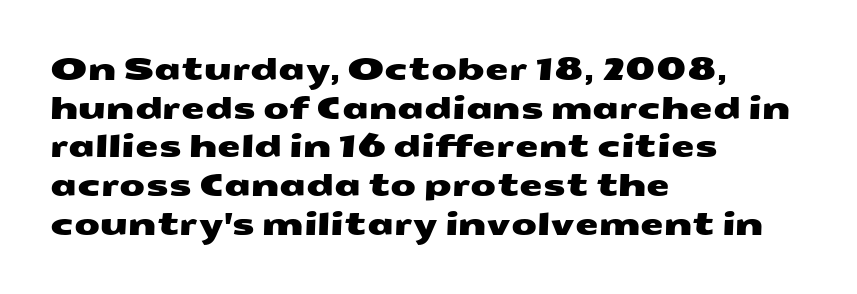
Q: Is the typeface a serif or a sans-serif typeface? A: Sans-serif.
Q: Is the text underlined? A: No.
Q: How is the paragraph aligned? A: Left-aligned.
Q: Is the spacing between letters normal or unusually wide? A: Normal.
Q: Is the spacing between lines tight, normal or loose? A: Normal.
Q: Width (condensed, normal, or wide)? A: Wide.
Q: Stroke contrast? A: Medium.
Q: x-height? A: Medium.
Q: Monospaced? A: No.
